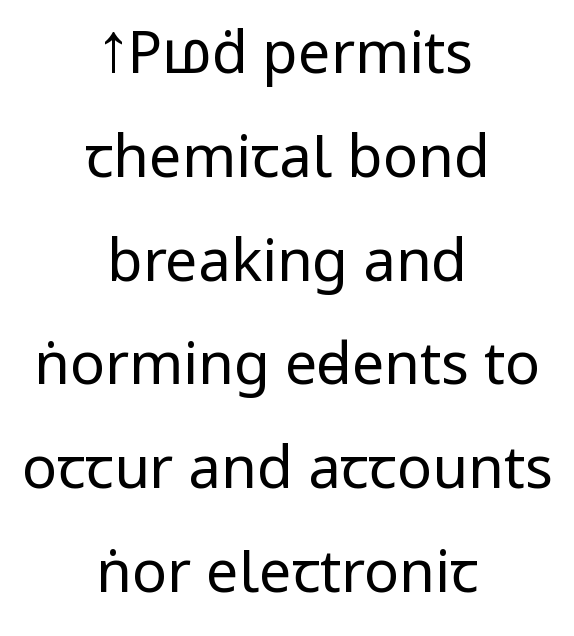
Q: Is the text bold? A: No.
Q: Is the text italic (slanted)? A: No, it is upright.
Q: Is the typeface a serif or a sans-serif typeface? A: Sans-serif.
Q: Is the text underlined? A: No.
Q: How is the paragraph aligned? A: Centered.
Q: Is the spacing between letters normal or unusually wide? A: Normal.
Q: Width (condensed, normal, or wide)? A: Condensed.
Q: Stroke contrast? A: Low.
Q: x-height? A: Large.
Q: Monospaced? A: No.
